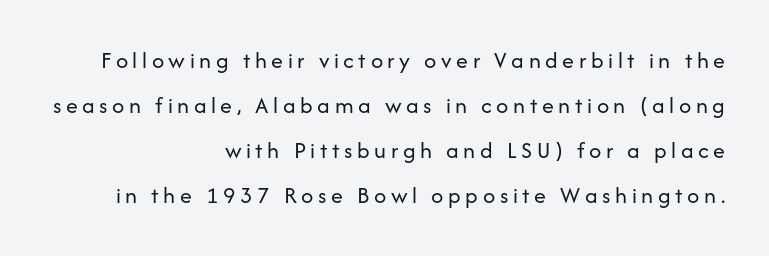
The face looks like a standard text weight, possibly lighter. Where is the straight margin? On the right. Decoration check: the copy has no underline. This is roman type, the default non-slanted kind.
